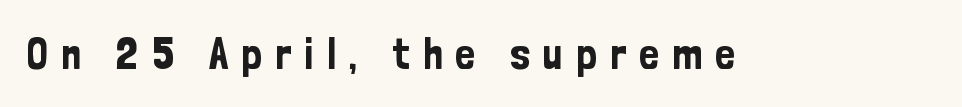
Is this a fixed-width face? No — the glyphs have proportional, varying widths. Letterform terminals end flat and unadorned throughout the passage. Anything drawn beneath the words? Only blank space. When letters stand straight like this, we call the style roman or upright. In terms of letterspacing, this is a distinctly airy, spread setting.
